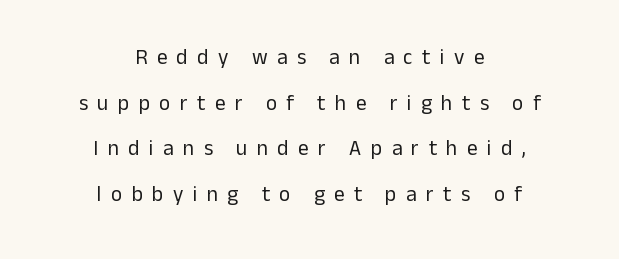
Q: Is the text bold? A: No.
Q: Is the text italic (slanted)? A: No, it is upright.
Q: Is the text underlined? A: No.
Q: How is the paragraph aligned? A: Centered.
Q: Is the spacing between letters normal or unusually wide? A: Unusually wide.
Q: Is the spacing between lines tight, normal or loose? A: Loose.
